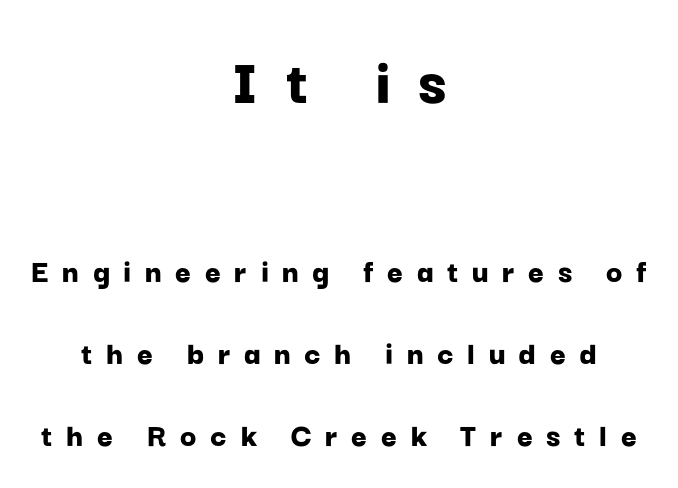
Q: Is the text bold? A: Yes.
Q: Is the text italic (slanted)? A: No, it is upright.
Q: Is the typeface a serif or a sans-serif typeface? A: Sans-serif.
Q: Is the text underlined? A: No.
Q: How is the paragraph aligned? A: Centered.
Q: Is the spacing between letters normal or unusually wide? A: Unusually wide.
Q: Is the spacing between lines tight, normal or loose? A: Loose.
Q: Which block of text is set in a larger size, the first (top) or the second (bottom)? A: The first (top) one.
Q: Width (condensed, normal, or wide)? A: Normal.
Q: Stroke contrast? A: Low.
Q: x-height? A: Medium.
Q: Monospaced? A: No.
